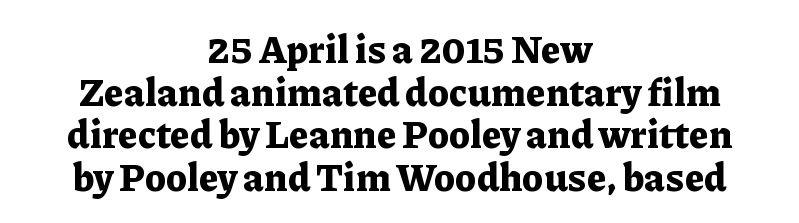
The image shows 38 px bold serif type, upright; set centered, tight line spacing (1.12x), normal letter spacing, not underlined; low stroke contrast and a medium x-height.
